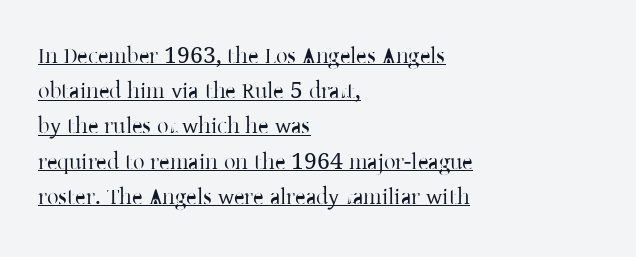
Q: Is the text bold? A: No.
Q: Is the text italic (slanted)? A: No, it is upright.
Q: Is the text underlined? A: Yes.
Q: How is the paragraph aligned? A: Left-aligned.
Q: Is the spacing between letters normal or unusually wide? A: Normal.
Q: Is the spacing between lines tight, normal or loose? A: Normal.
